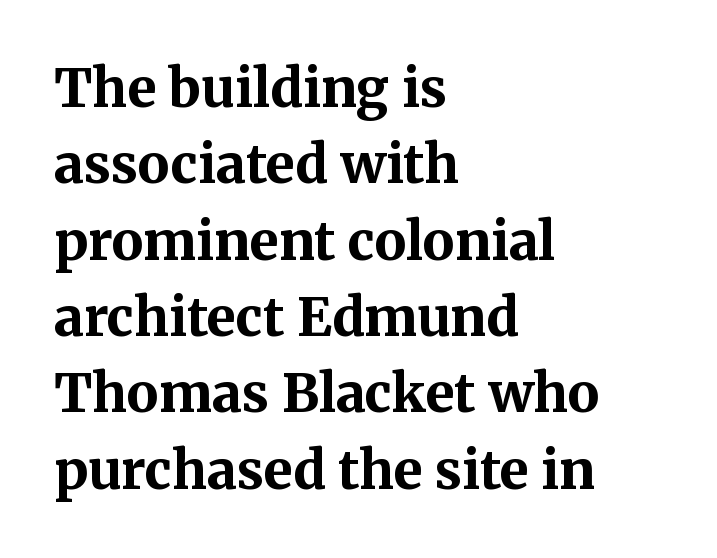
Serifs: yes, visible at the terminals of the letterforms. The rendering uses a moderate line-height, typical for paragraphs. Compared with a centered layout, this one pins lines to the left instead. The passage shown is emphatically bold.
